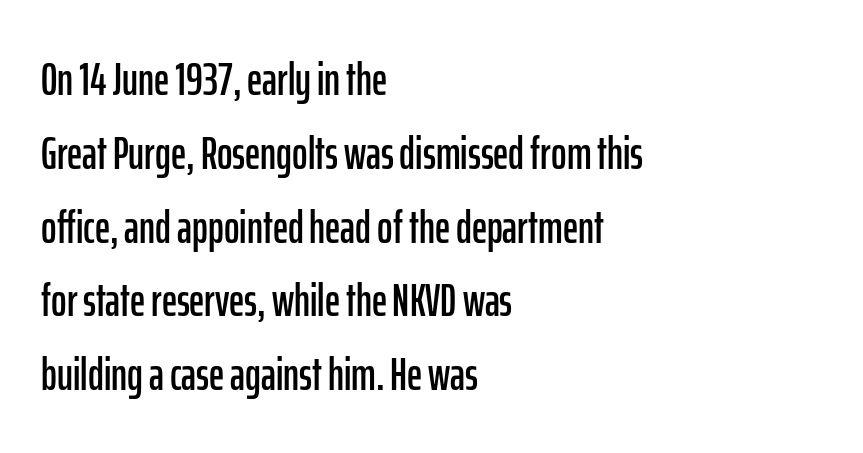
The rendering shows plain stroke endings on the letterforms — a sans-serif design. Varying glyph widths throughout — classic text-font behaviour. This rendering leaves character spacing at its baseline value. Designer's note — italics off, roman on.
